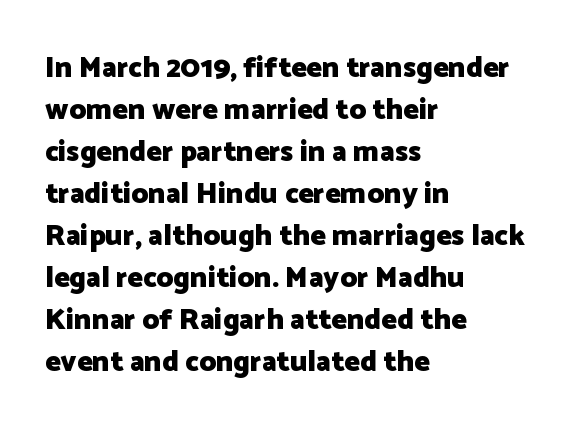
Descender tails drop into unmarked territory. Weight check: bold — yes, fully. If you drew a ruler down the left edge, every line would touch it. There is no visible air inserted between adjacent glyphs. A typesetter would call this proportional, since set widths differ per character.
